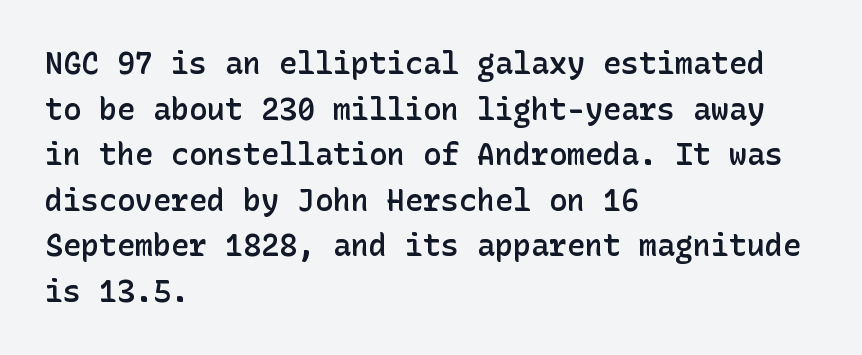
{"serif": "no", "italic": "no", "bold": "semi", "weight": "semibold", "width": "normal", "stroke_contrast": "low", "x_height": "medium", "underline": "no", "align": "left", "line_spacing": "normal", "line_spacing_ratio": 1.52, "letter_spacing": "normal", "letter_spacing_em": 0.0, "glyph_px": 30}
